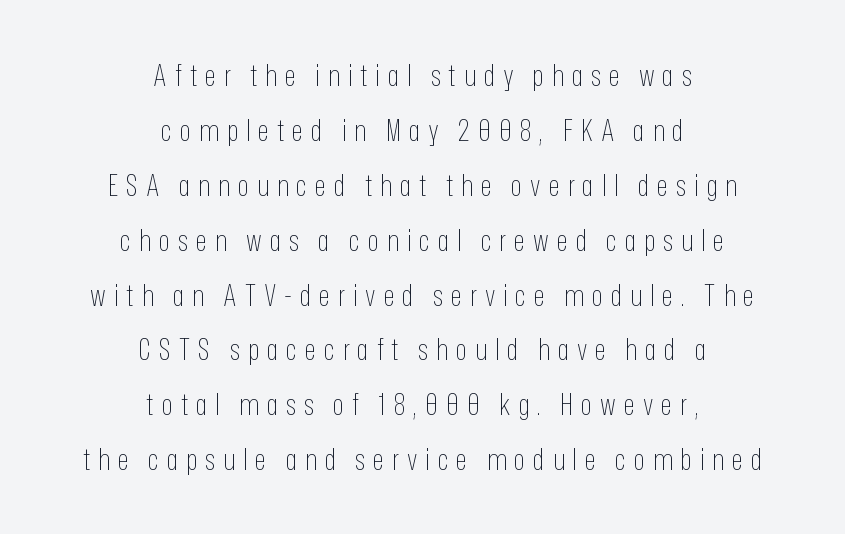
The image shows 30 px thin, condensed sans-serif type, upright; set centered, line spacing 1.83x, unusually wide letter spacing (+0.26 em), not underlined; low stroke contrast and a medium x-height.
